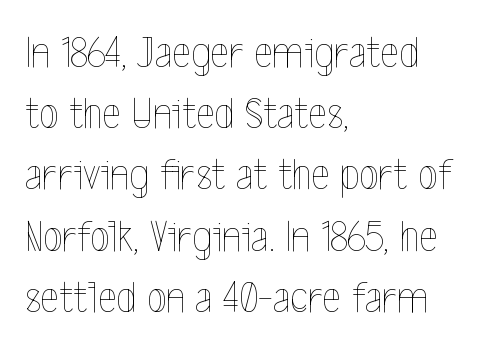
{"italic": "no", "bold": "no", "weight": "thin", "width": "condensed", "x_height": "medium", "monospaced": "no", "underline": "no", "align": "left", "line_spacing": "normal", "line_spacing_ratio": 1.36, "letter_spacing": "normal", "letter_spacing_em": 0.0, "glyph_px": 45}
